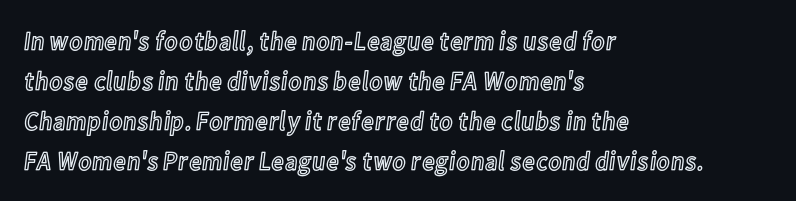
Q: Is the text italic (slanted)? A: Yes.
Q: Is the text underlined? A: No.
Q: How is the paragraph aligned? A: Left-aligned.
Q: Is the spacing between letters normal or unusually wide? A: Normal.
Q: Is the spacing between lines tight, normal or loose? A: Normal.
